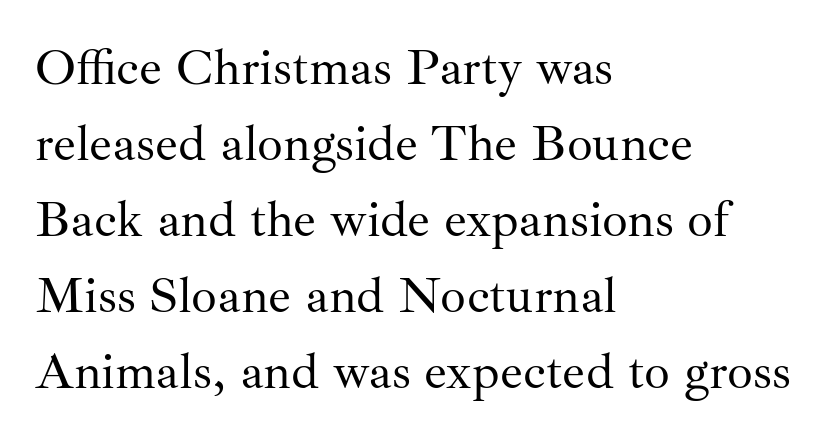
Think standard paragraph weight, or any step lighter than that. The tracking reads as untouched default to a designer's eye. These lines are composed in type with serifs. This sample has the flowing, uneven cadence of proportional lettering. Vertical spacing — default.
